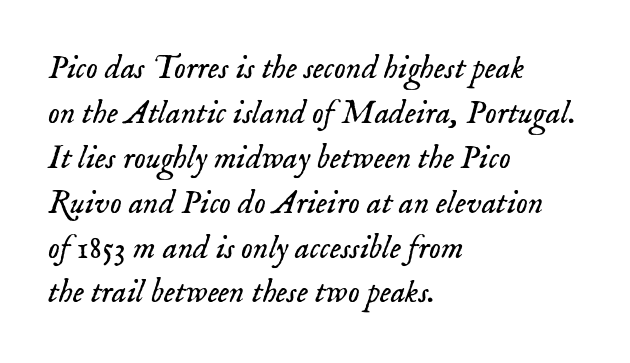
Q: Is the text bold? A: No.
Q: Is the text italic (slanted)? A: Yes, it leans right by about 18 degrees.
Q: Is the typeface a serif or a sans-serif typeface? A: Serif.
Q: Is the text underlined? A: No.
Q: How is the paragraph aligned? A: Left-aligned.
Q: Is the spacing between letters normal or unusually wide? A: Normal.
Q: Is the spacing between lines tight, normal or loose? A: Normal.
Q: Width (condensed, normal, or wide)? A: Normal.
Q: Stroke contrast? A: Low.
Q: x-height? A: Small.
Q: Monospaced? A: No.
